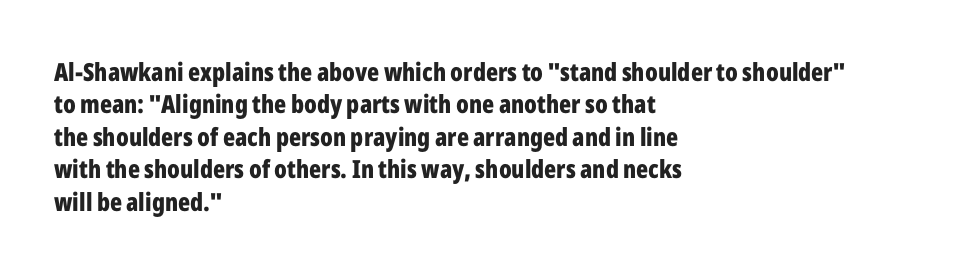
Q: Is the text bold? A: Yes.
Q: Is the text italic (slanted)? A: No, it is upright.
Q: Is the text underlined? A: No.
Q: How is the paragraph aligned? A: Left-aligned.
Q: Is the spacing between letters normal or unusually wide? A: Normal.
Q: Is the spacing between lines tight, normal or loose? A: Normal.
